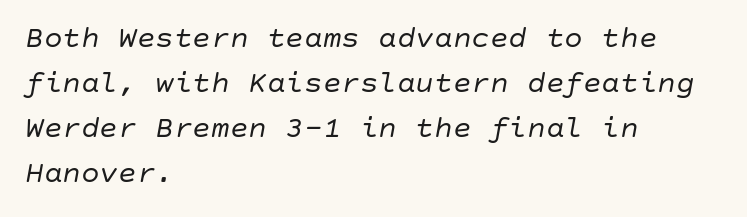
Q: Is the text bold? A: No.
Q: Is the text italic (slanted)? A: Yes, it leans right by about 10 degrees.
Q: Is the text underlined? A: No.
Q: How is the paragraph aligned? A: Left-aligned.
Q: Is the spacing between letters normal or unusually wide? A: Normal.
Q: Is the spacing between lines tight, normal or loose? A: Normal.
Q: Width (condensed, normal, or wide)? A: Normal.
Q: Stroke contrast? A: Low.
Q: x-height? A: Large.
